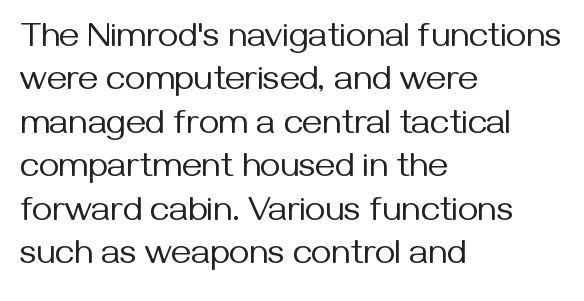
{"serif": "no", "italic": "no", "bold": "no", "weight": "regular", "width": "normal", "stroke_contrast": "medium", "x_height": "medium", "monospaced": "no", "underline": "no", "align": "left", "line_spacing_ratio": 1.24, "letter_spacing": "normal", "letter_spacing_em": 0.0, "glyph_px": 35}
